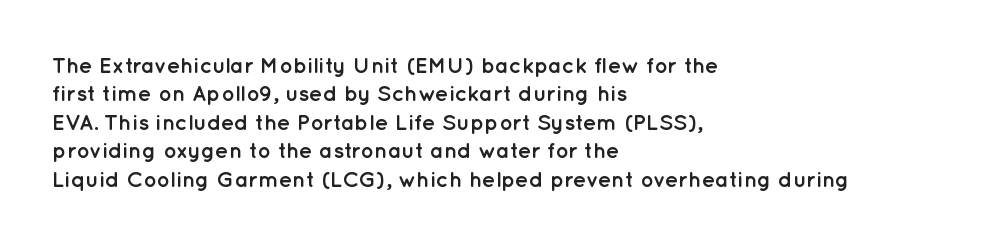
The image shows 22 px bold type, upright; set left-aligned, normal line spacing (1.29x), normal letter spacing, not underlined.
